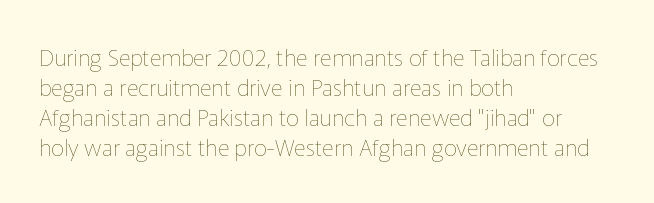
{"italic": "no", "bold": "no", "underline": "no", "align": "left", "line_spacing": "normal", "line_spacing_ratio": 1.31, "letter_spacing": "normal", "letter_spacing_em": 0.0, "glyph_px": 23}
